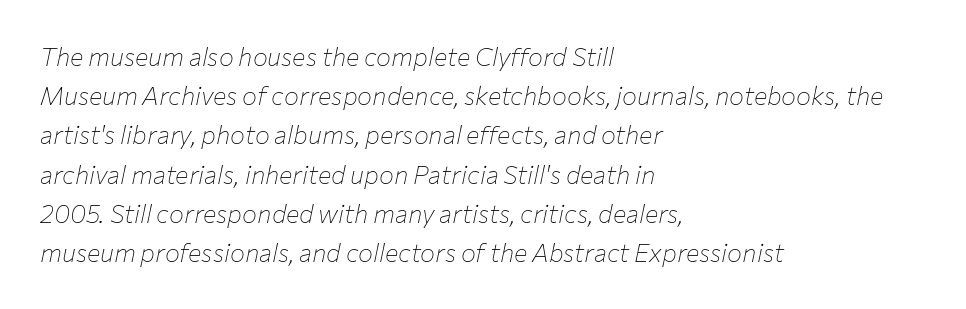
The image shows 25 px text type, italic (leaning right); set left-aligned, normal line spacing (1.57x), normal letter spacing, not underlined.
